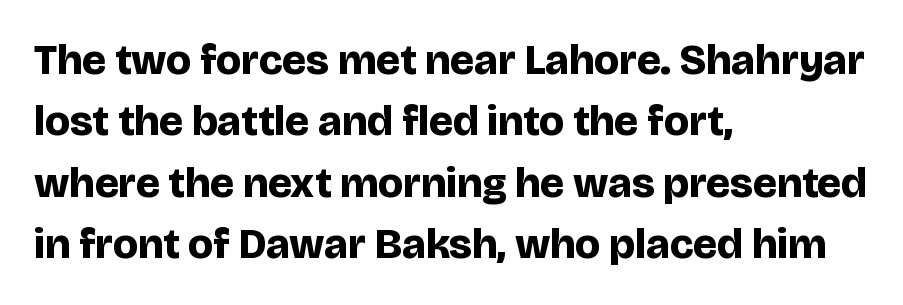
{"serif": "no", "italic": "no", "bold": "yes", "weight": "bold", "width": "normal", "stroke_contrast": "low", "x_height": "large", "monospaced": "no", "underline": "no", "align": "left", "line_spacing": "normal", "line_spacing_ratio": 1.43, "letter_spacing": "normal", "letter_spacing_em": 0.0, "glyph_px": 43}
